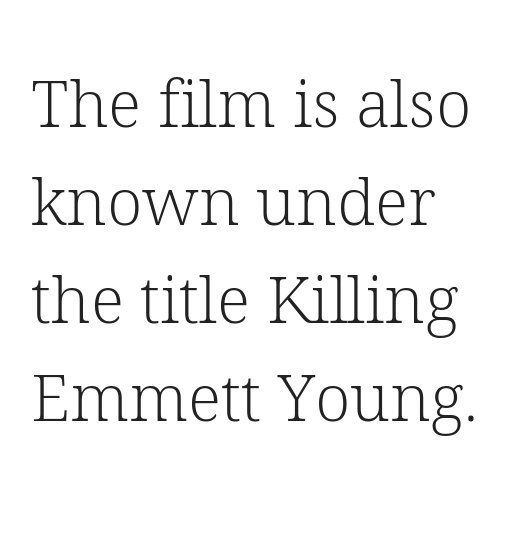
The image shows 65 px light serif type, upright; set left-aligned, normal line spacing (1.51x), normal letter spacing, not underlined; low stroke contrast and a medium x-height.
